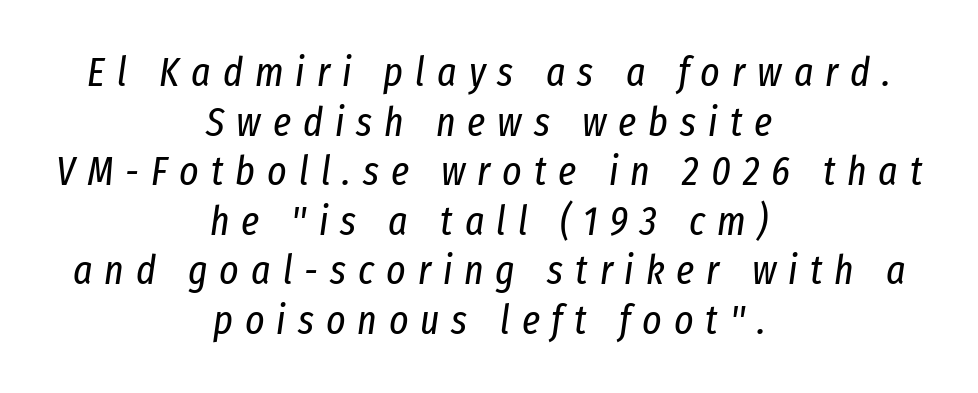
Rule under the text: the space is simply empty. You could not count columns in this text — the font is proportionally spaced. Glyph-to-glyph distance is far greater than everyday printed text. Observe the lean: these are italic letterforms. The rag falls on both sides of this text block equally.
